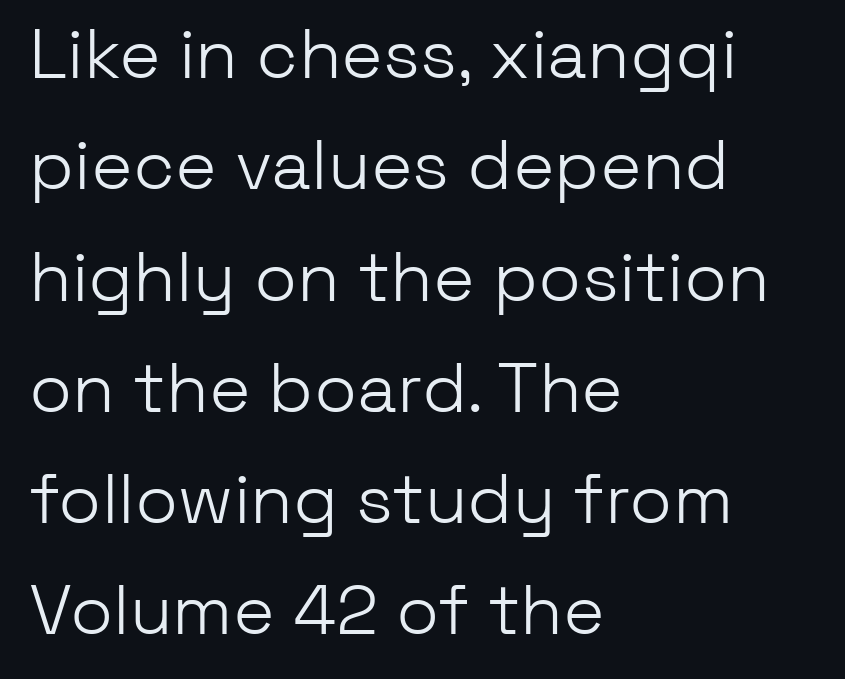
Q: Is the text bold? A: No.
Q: Is the text italic (slanted)? A: No, it is upright.
Q: Is the typeface a serif or a sans-serif typeface? A: Sans-serif.
Q: Is the text underlined? A: No.
Q: How is the paragraph aligned? A: Left-aligned.
Q: Is the spacing between letters normal or unusually wide? A: Normal.
Q: Is the spacing between lines tight, normal or loose? A: Normal.
Q: Width (condensed, normal, or wide)? A: Normal.
Q: Stroke contrast? A: Low.
Q: x-height? A: Medium.
Q: Monospaced? A: No.
